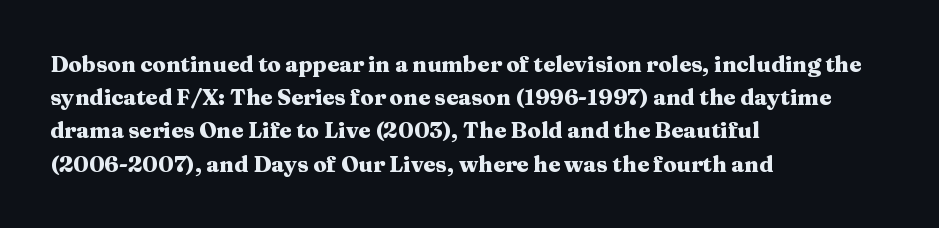
The image shows 22 px bold type, upright; set left-aligned, normal line spacing (1.51x), normal letter spacing, not underlined.
